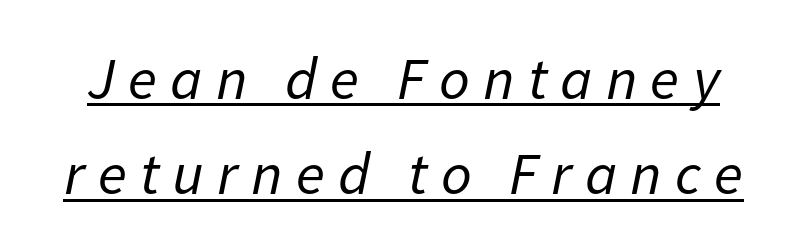
The image shows 60 px regular-weight type, italic (leaning right); set normal line spacing (1.59x), unusually wide letter spacing (+0.22 em), underlined; low stroke contrast and a medium x-height.
